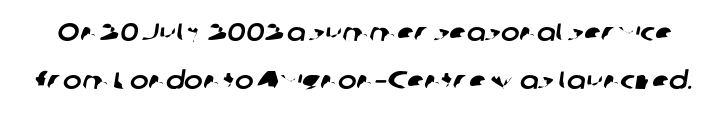
Q: Is the text underlined? A: No.
Q: Is the spacing between letters normal or unusually wide? A: Normal.
Q: Is the spacing between lines tight, normal or loose? A: Loose.
